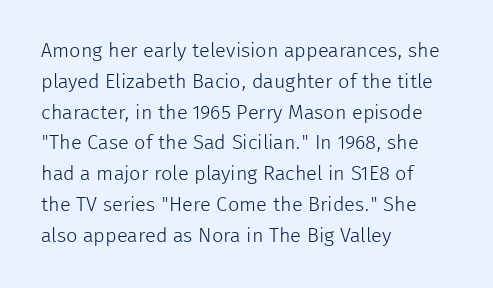
Q: Is the text bold? A: No.
Q: Is the text italic (slanted)? A: No, it is upright.
Q: Is the text underlined? A: No.
Q: How is the paragraph aligned? A: Left-aligned.
Q: Is the spacing between letters normal or unusually wide? A: Normal.
Q: Is the spacing between lines tight, normal or loose? A: Normal.
